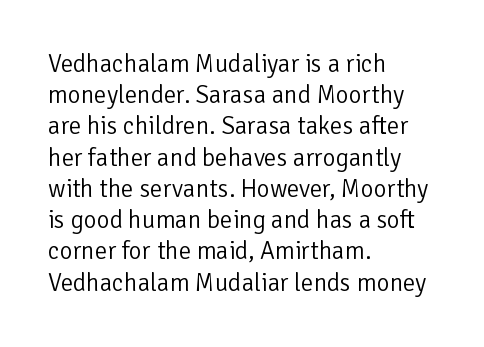
Spacing between characters is what you'd get straight out of the box. Ordinary non-slanted type is in use. The compositor pushed each line to the left boundary. Rows of type keep a routine distance in the vertical direction.
